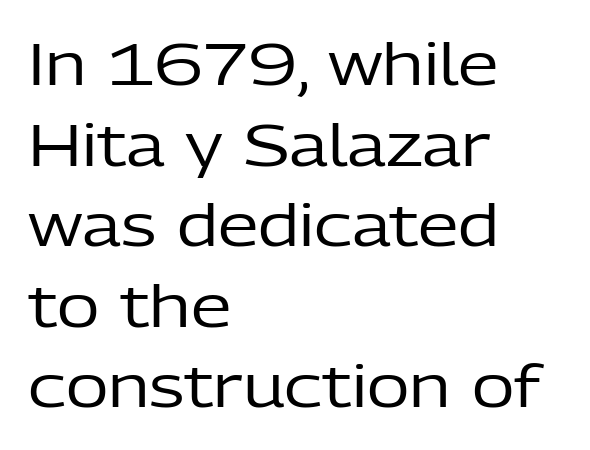
The image shows 58 px regular-weight sans-serif type, upright; set left-aligned, normal line spacing (1.39x), normal letter spacing, not underlined; low stroke contrast and a medium x-height.
